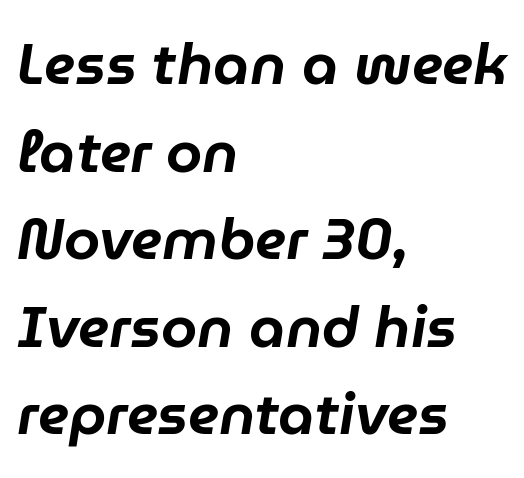
Q: Is the text italic (slanted)? A: Yes, it leans right by about 9 degrees.
Q: Is the text underlined? A: No.
Q: How is the paragraph aligned? A: Left-aligned.
Q: Is the spacing between letters normal or unusually wide? A: Normal.
Q: Is the spacing between lines tight, normal or loose? A: Normal.
Q: Width (condensed, normal, or wide)? A: Normal.
Q: Stroke contrast? A: Low.
Q: x-height? A: Medium.
Q: Monospaced? A: No.
